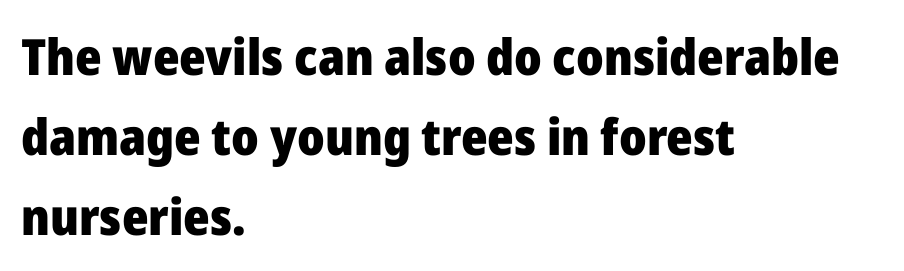
Each row of text sits above clean, open space. This rendering uses left alignment, leaving the right contour irregular. Classification — sans serif. Summary of weight: heavy, a full bold. Note the varied advance widths — an 'i' is clearly narrower than an 'm'. In terms of leading, this rendering sits right in the middle.
